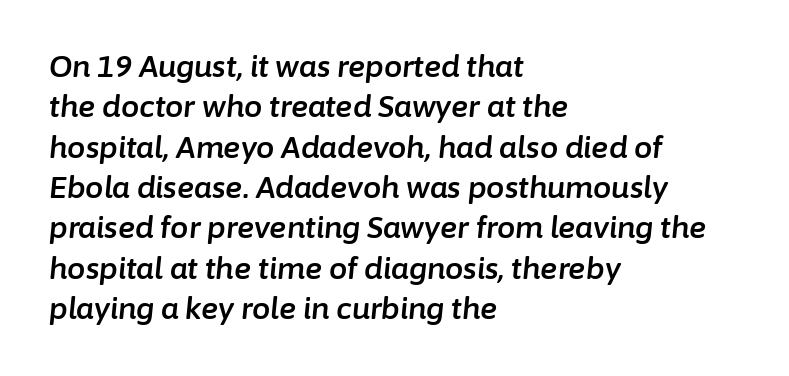
Where is the straight margin? On the left. The text carries the slant typical of an italic or oblique font. The string is rendered with underlining switched off. Think of a printed novel: that variable character pitch is what you see here.
